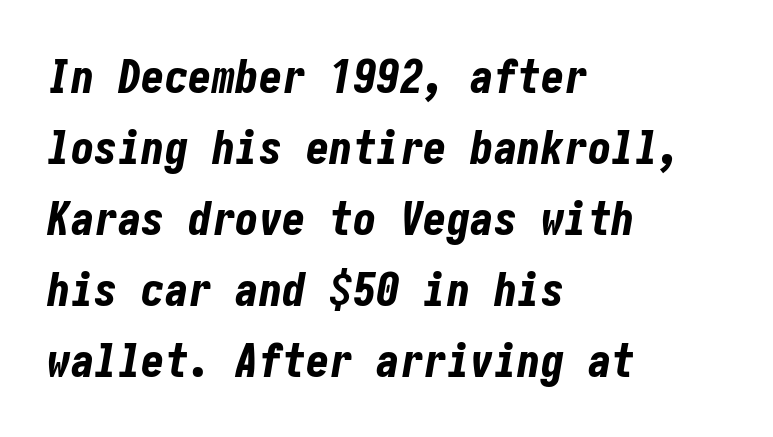
Emphasis-style slanted type is in use. Glyph-to-glyph distance matches everyday printed text. You'd pick this weight for a headline — it's a proper bold. Is there much room between lines? A standard amount, neither cramped nor airy. Plain, unruled lines of type.
